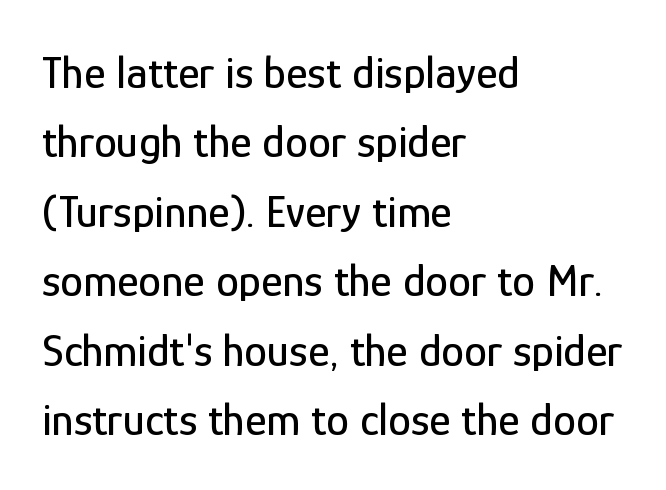
{"serif": "no", "italic": "no", "width": "condensed", "stroke_contrast": "low", "x_height": "medium", "monospaced": "no", "underline": "no", "align": "left", "line_spacing": "normal", "line_spacing_ratio": 1.51, "letter_spacing": "normal", "letter_spacing_em": 0.0, "glyph_px": 46}
